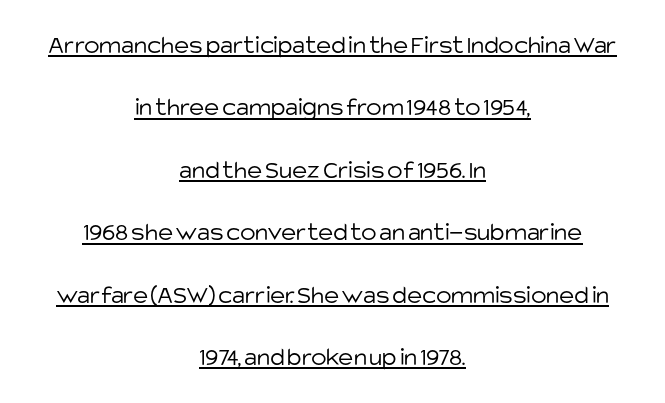
{"italic": "no", "bold": "no", "underline": "yes", "align": "center", "line_spacing": "loose", "line_spacing_ratio": 2.4, "letter_spacing": "normal", "letter_spacing_em": 0.0, "glyph_px": 26}
